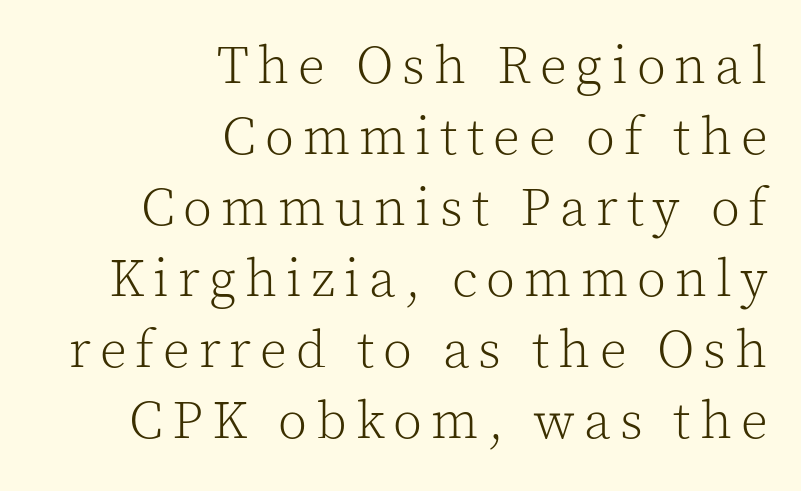
Q: Is the text bold? A: No.
Q: Is the text italic (slanted)? A: No, it is upright.
Q: Is the typeface a serif or a sans-serif typeface? A: Serif.
Q: Is the text underlined? A: No.
Q: How is the paragraph aligned? A: Right-aligned.
Q: Is the spacing between lines tight, normal or loose? A: Normal.
Q: Width (condensed, normal, or wide)? A: Normal.
Q: x-height? A: Medium.
Q: Monospaced? A: No.
